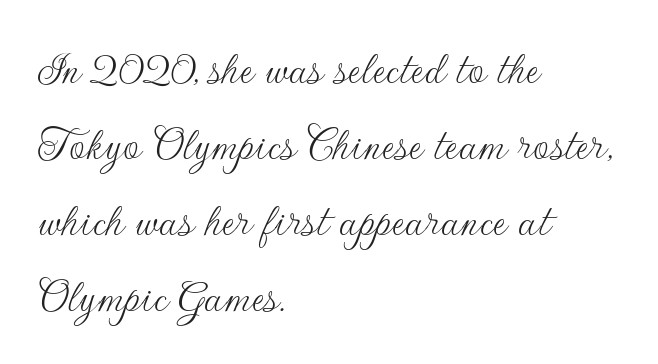
Q: Is the text bold? A: No.
Q: Is the text italic (slanted)? A: Yes.
Q: Is the typeface a serif or a sans-serif typeface? A: Sans-serif.
Q: Is the text underlined? A: No.
Q: How is the paragraph aligned? A: Left-aligned.
Q: Is the spacing between letters normal or unusually wide? A: Normal.
Q: Is the spacing between lines tight, normal or loose? A: Normal.
Q: Width (condensed, normal, or wide)? A: Normal.
Q: Stroke contrast? A: Low.
Q: x-height? A: Small.
Q: Monospaced? A: No.
